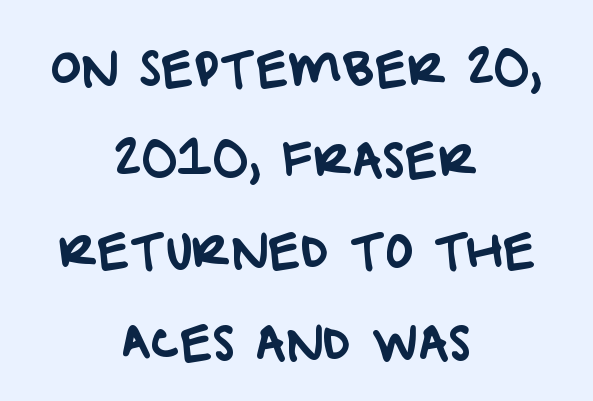
Q: Is the typeface a serif or a sans-serif typeface? A: Sans-serif.
Q: Is the text underlined? A: No.
Q: How is the paragraph aligned? A: Centered.
Q: Is the spacing between letters normal or unusually wide? A: Normal.
Q: Is the spacing between lines tight, normal or loose? A: Loose.
Q: Width (condensed, normal, or wide)? A: Normal.
Q: Stroke contrast? A: Low.
Q: x-height? A: Large.
Q: Monospaced? A: No.
